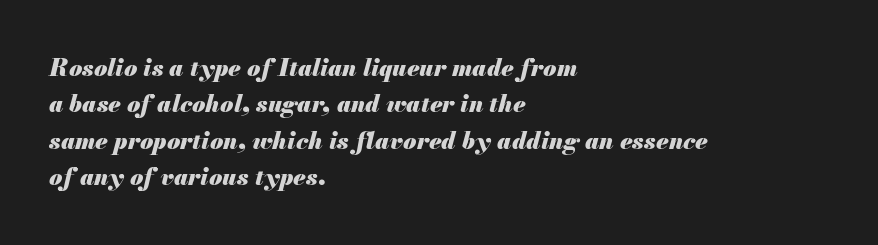
The image shows 24 px bold type, italic (leaning right); set left-aligned, normal line spacing (1.52x), normal letter spacing, not underlined.
